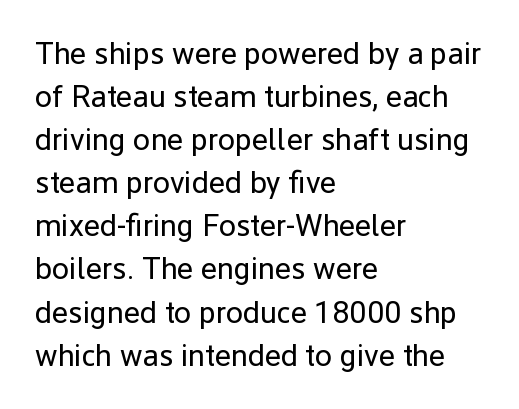
A roman cut, with each character standing at attention. The setting favours the left margin, as ordinary paragraphs usually do. Baseline-to-baseline distance is the conventional proportion of letter height. The type is set solid horizontally, with unmodified tracking. Bare-footed words on every line.
